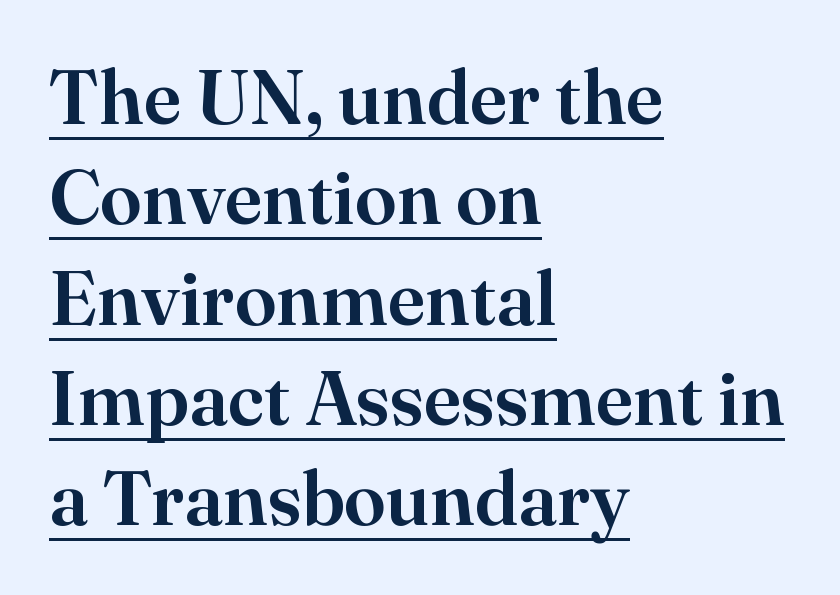
Check the space under the baseline: a stroke is drawn there. Typeset ragged right — the left edge is the straight one. The letters advance in unequal steps, a hallmark of proportional type. The letters stand straight up with perfectly vertical stems. The characters display serif detailing at their extremities. The line-height multiplier appears to be the usual default.
